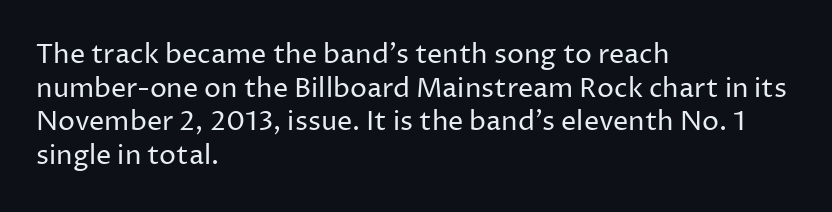
Whoever set this chose a conventional vertical rhythm. Each stroke keeps to a modest, everyday thickness or less. Is there any slant? The stems are plumb. Any mark beneath the type? The region is blank. Horizontal alignment here is leftward, the default for most running prose.
